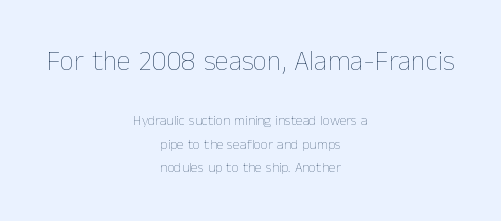
{"italic": "no", "bold": "no", "weight": "thin", "width": "normal", "stroke_contrast": "low", "x_height": "medium", "monospaced": "no", "underline": "no", "align": "center", "line_spacing": "normal", "line_spacing_ratio": 1.68, "letter_spacing": "normal", "letter_spacing_em": 0.0, "larger_block": "first", "size_ratio": 2.0, "glyph_px": 28}
